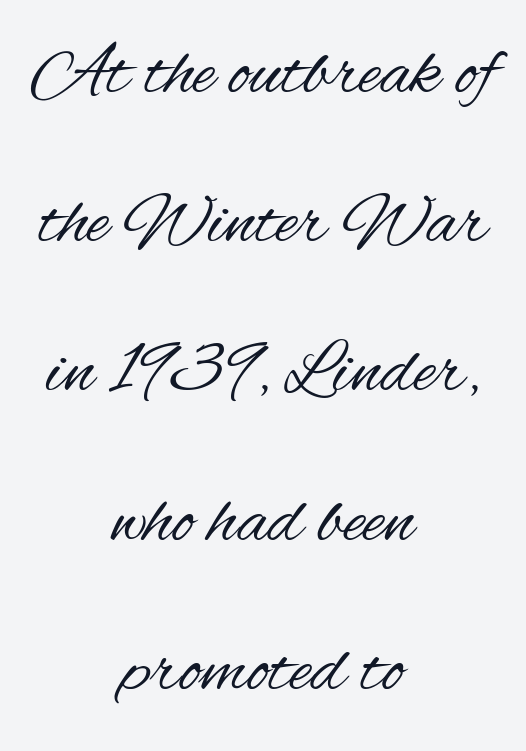
Q: Is the text bold? A: No.
Q: Is the text italic (slanted)? A: Yes.
Q: Is the typeface a serif or a sans-serif typeface? A: Sans-serif.
Q: Is the text underlined? A: No.
Q: How is the paragraph aligned? A: Centered.
Q: Is the spacing between letters normal or unusually wide? A: Normal.
Q: Is the spacing between lines tight, normal or loose? A: Loose.
Q: Width (condensed, normal, or wide)? A: Condensed.
Q: Stroke contrast? A: Medium.
Q: x-height? A: Small.
Q: Monospaced? A: No.
